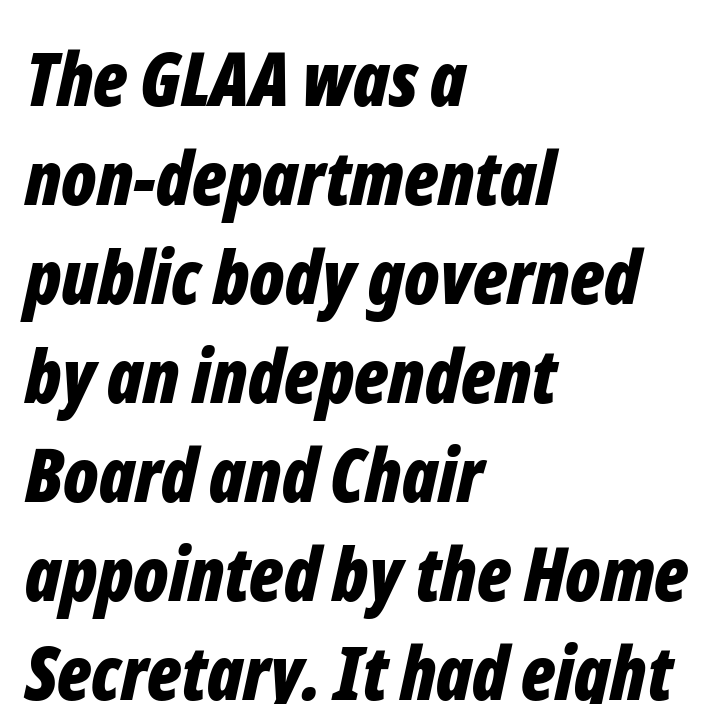
{"italic": "yes", "lean": "right", "slant_degrees": 12, "bold": "yes", "weight": "bold", "width": "condensed", "stroke_contrast": "low", "x_height": "medium", "monospaced": "no", "underline": "no", "align": "left", "line_spacing": "normal", "line_spacing_ratio": 1.32, "letter_spacing": "normal", "letter_spacing_em": 0.0, "glyph_px": 75}
